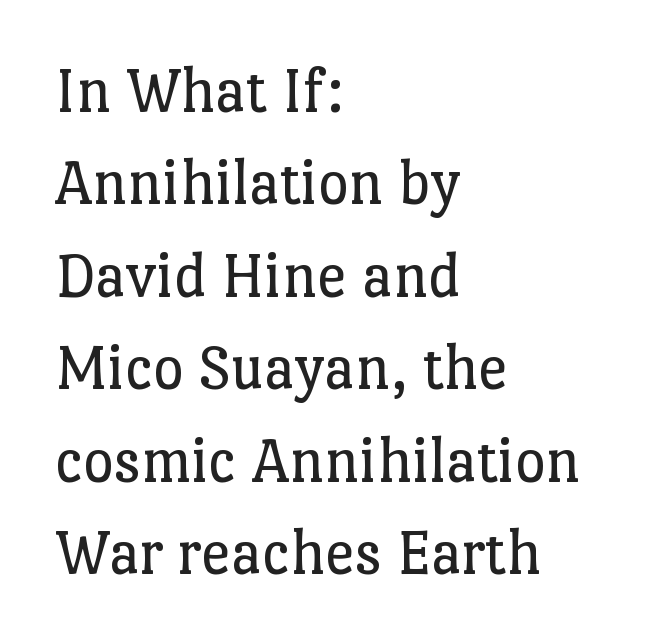
The image shows 66 px regular-weight serif type, upright; set left-aligned, normal line spacing (1.4x), normal letter spacing, not underlined; low stroke contrast and a medium x-height.
